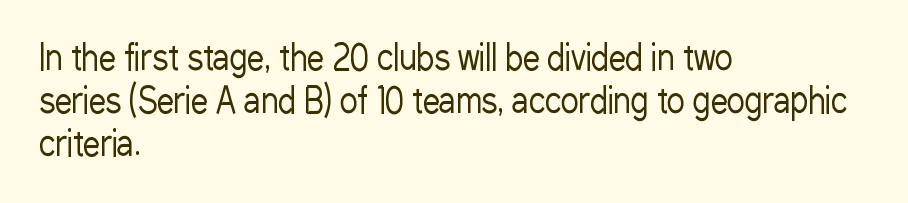
Q: Is the text bold? A: No.
Q: Is the text italic (slanted)? A: No, it is upright.
Q: Is the typeface a serif or a sans-serif typeface? A: Sans-serif.
Q: Is the text underlined? A: No.
Q: How is the paragraph aligned? A: Left-aligned.
Q: Is the spacing between letters normal or unusually wide? A: Normal.
Q: Is the spacing between lines tight, normal or loose? A: Normal.
Q: Width (condensed, normal, or wide)? A: Condensed.
Q: Stroke contrast? A: Low.
Q: x-height? A: Medium.
Q: Monospaced? A: No.
